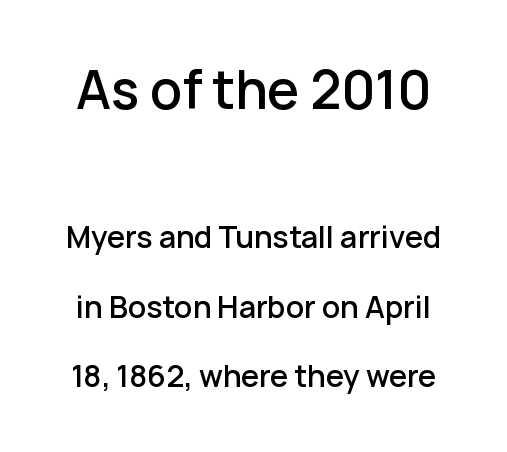
Character widths vary here, with narrow letters taking less room than wide ones. The block of text is sparse from top to bottom, with ample space between rows. Look at the glyph heights: the upper group is clearly the bigger setting. Ascenders rise straight up at ninety degrees. Descenders are the only things crossing below the line. Tracking value appears to be zero — textbook default spacing.
